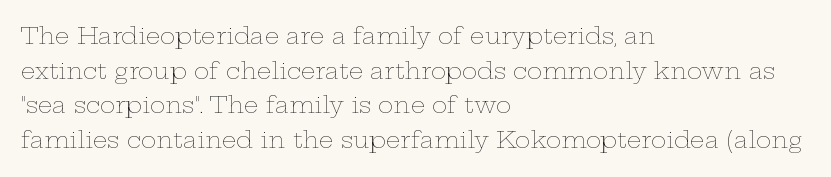
The image shows 23 px text type, upright; set left-aligned, normal line spacing (1.51x), normal letter spacing, not underlined.
